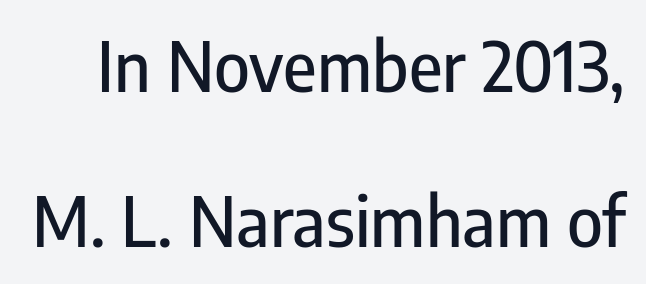
The image shows 68 px condensed sans-serif type, upright; set loose line spacing (2.28x), normal letter spacing, not underlined; low stroke contrast and a medium x-height.
